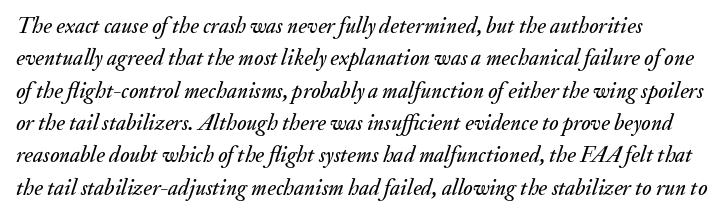
The image shows 22 px text type, italic (leaning right); set normal line spacing (1.47x), normal letter spacing, not underlined.
